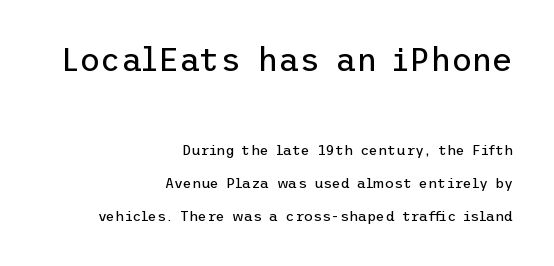
The image shows 32 px regular-weight sans-serif type, upright; set right-aligned, loose line spacing (2.35x), normal letter spacing, not underlined; the first (top) block is 2.29x larger; low stroke contrast and a medium x-height.
